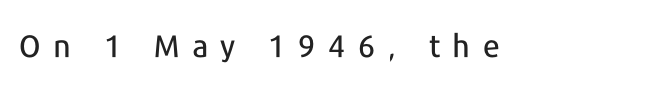
The image shows 31 px sans-serif type, upright; set unusually wide letter spacing (+0.4 em), not underlined; low stroke contrast and a medium x-height.
